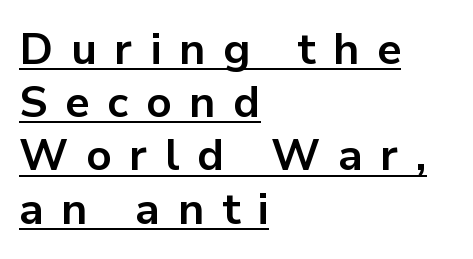
{"serif": "no", "italic": "no", "bold": "yes", "weight": "bold", "width": "normal", "stroke_contrast": "low", "x_height": "medium", "monospaced": "no", "underline": "yes", "align": "left", "line_spacing_ratio": 1.21, "letter_spacing": "wide", "letter_spacing_em": 0.4, "glyph_px": 44}
